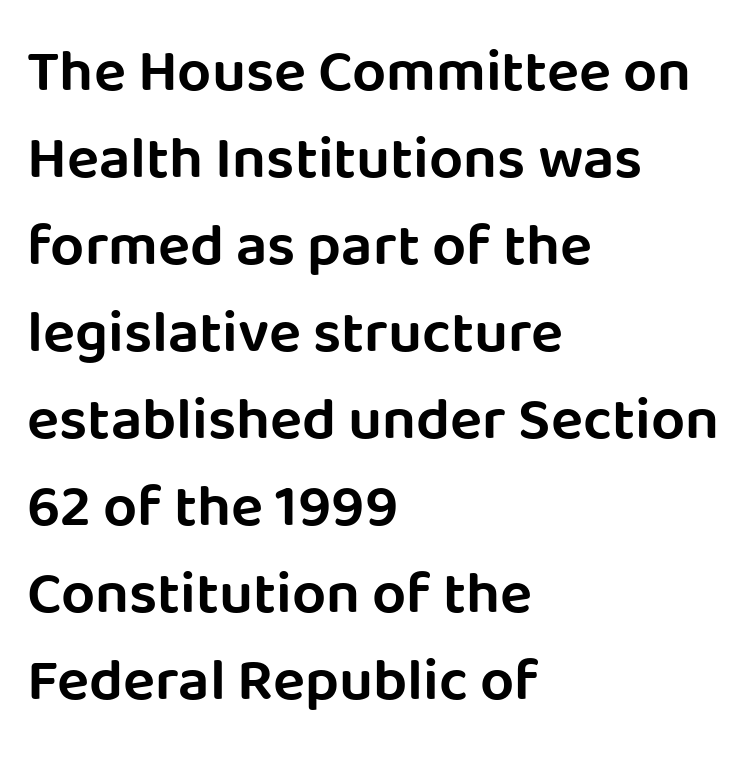
Q: Is the text italic (slanted)? A: No, it is upright.
Q: Is the typeface a serif or a sans-serif typeface? A: Sans-serif.
Q: Is the text underlined? A: No.
Q: How is the paragraph aligned? A: Left-aligned.
Q: Is the spacing between letters normal or unusually wide? A: Normal.
Q: Is the spacing between lines tight, normal or loose? A: Normal.
Q: Width (condensed, normal, or wide)? A: Normal.
Q: Stroke contrast? A: Low.
Q: x-height? A: Large.
Q: Monospaced? A: No.
